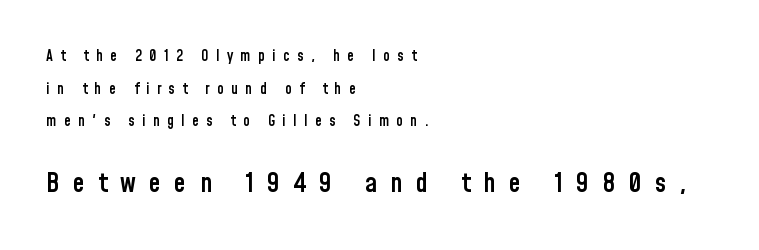
The image shows 27 px text type, upright; set left-aligned, loose line spacing (2.17x), unusually wide letter spacing (+0.49 em), not underlined; the second (bottom) block is 1.8x larger.
